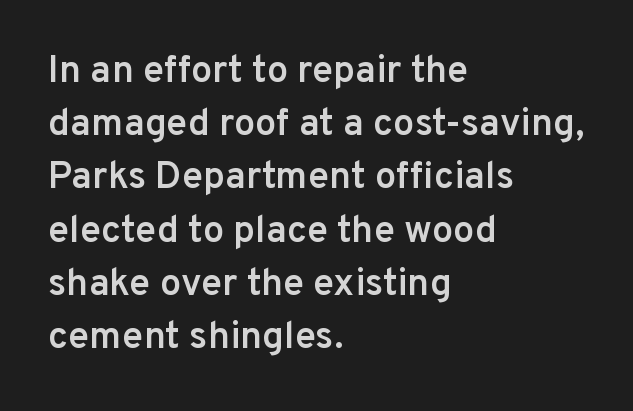
The lines sit at an ordinary, default distance from one another. The rendering uses natural spacing where letterforms have individual widths. The words here are not underlined. These lines were composed using upright roman letters.
